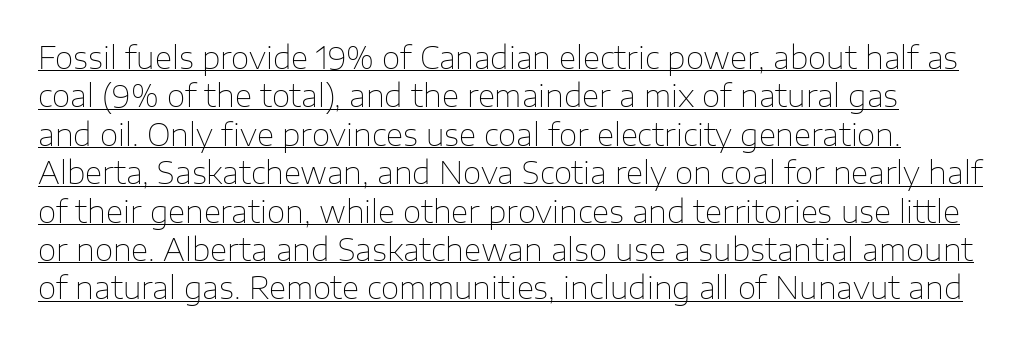
The image shows 30 px thin sans-serif type, upright; set left-aligned, normal line spacing (1.28x), normal letter spacing, underlined; low stroke contrast and a medium x-height.
